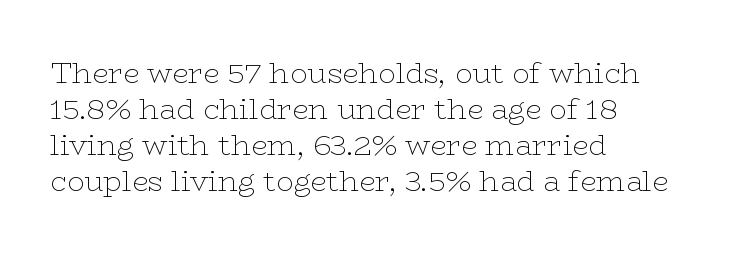
{"serif": "yes", "italic": "no", "bold": "no", "weight": "thin", "width": "wide", "stroke_contrast": "low", "x_height": "medium", "monospaced": "no", "underline": "no", "align": "left", "line_spacing_ratio": 1.24, "letter_spacing": "normal", "letter_spacing_em": 0.0, "glyph_px": 29}
